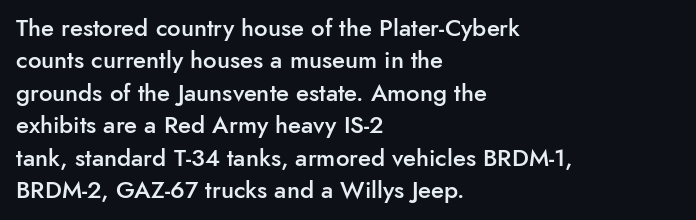
Does the leading feel generous? No, just average. Words float on clear page, feet unadorned. These lines carry some extra weight — a demibold, not a full bold. A classic flush-left, rag-right setting is used for this passage. The letters sit at their default tracking, neither squeezed nor spread.
